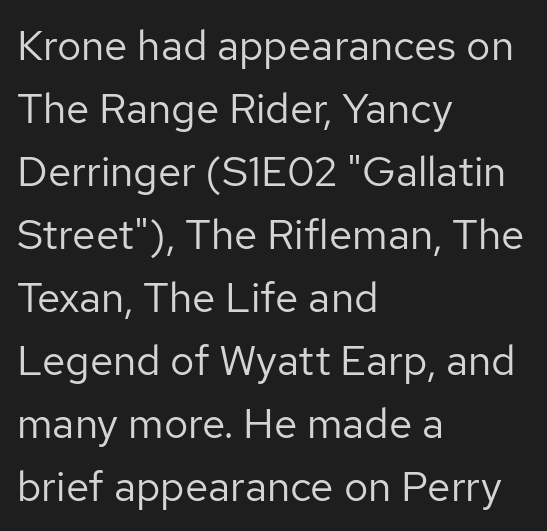
The image shows 42 px regular-weight sans-serif type, upright; set left-aligned, normal line spacing (1.5x), normal letter spacing, not underlined; low stroke contrast and a medium x-height.
